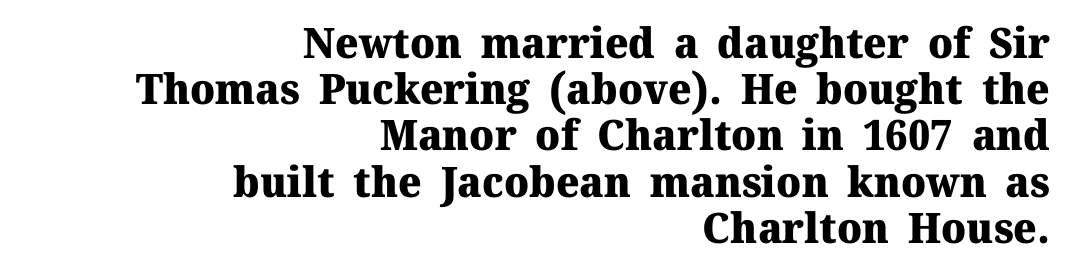
The letterforms sit shoulder to shoulder at normal distance. Is there any slant? The stems are plumb. Interline gaps are noticeably narrow in this sample. Honestly, there is no underline to notice here at all. You could not count columns in this text — the font is proportionally spaced.
